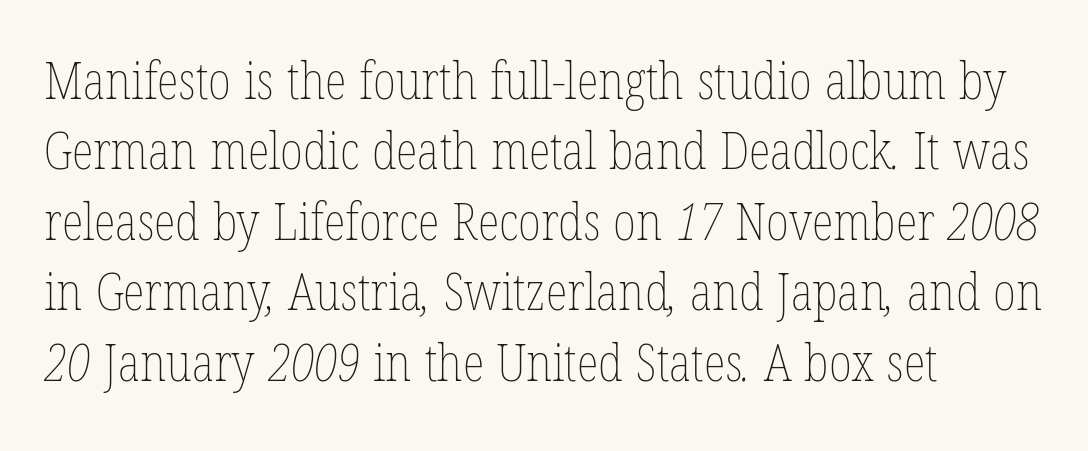
Short and long lines alike share a common starting point at left. This sample has the flowing, uneven cadence of proportional lettering. Nothing heavy about these letters — not bold at all. The line texture is even and compact thanks to regular tracking.
